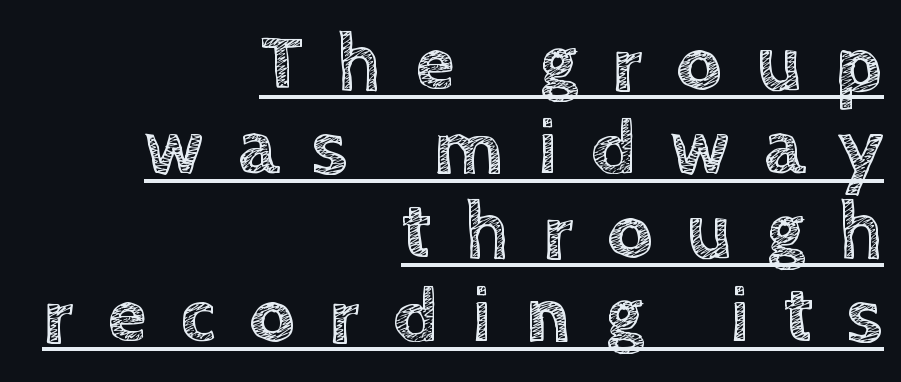
Q: Is the text italic (slanted)? A: No, it is upright.
Q: Is the text underlined? A: Yes.
Q: How is the paragraph aligned? A: Right-aligned.
Q: Is the spacing between letters normal or unusually wide? A: Unusually wide.
Q: Is the spacing between lines tight, normal or loose? A: Tight.
Q: Width (condensed, normal, or wide)? A: Normal.
Q: x-height? A: Large.
Q: Monospaced? A: No.
